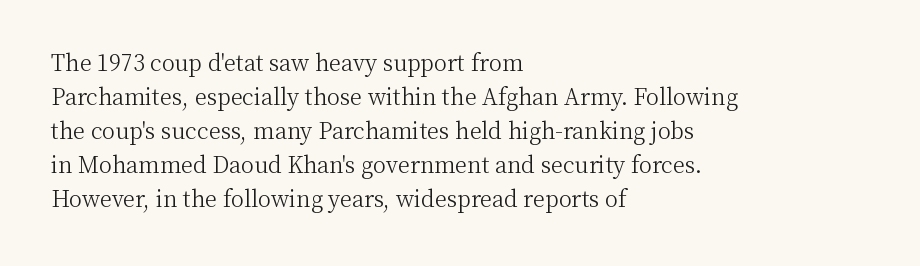
The image shows 22 px text type, upright; set left-aligned, normal line spacing (1.55x), normal letter spacing, not underlined.
